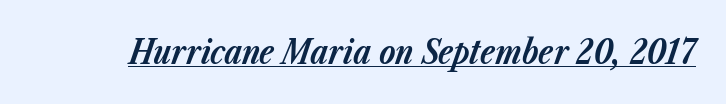
The image shows 33 px bold type, italic (leaning right); set normal letter spacing, underlined; low stroke contrast and a medium x-height.
